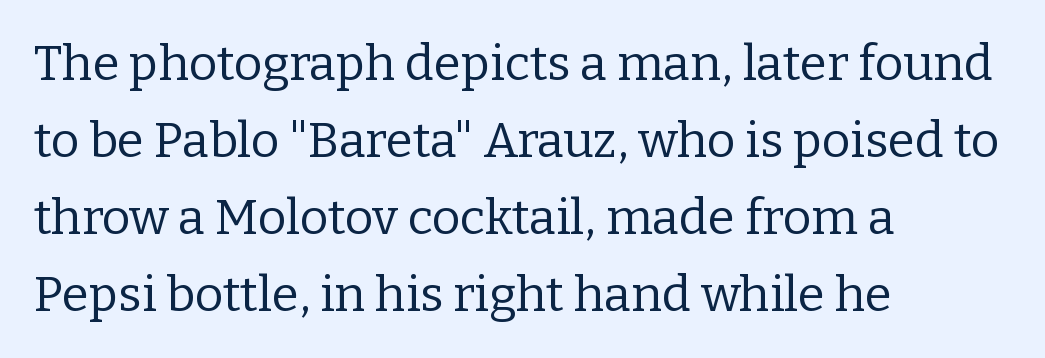
{"serif": "yes", "italic": "no", "bold": "no", "weight": "regular", "width": "normal", "stroke_contrast": "low", "x_height": "medium", "monospaced": "no", "underline": "no", "align": "left", "line_spacing": "normal", "line_spacing_ratio": 1.57, "letter_spacing": "normal", "letter_spacing_em": 0.0, "glyph_px": 49}
